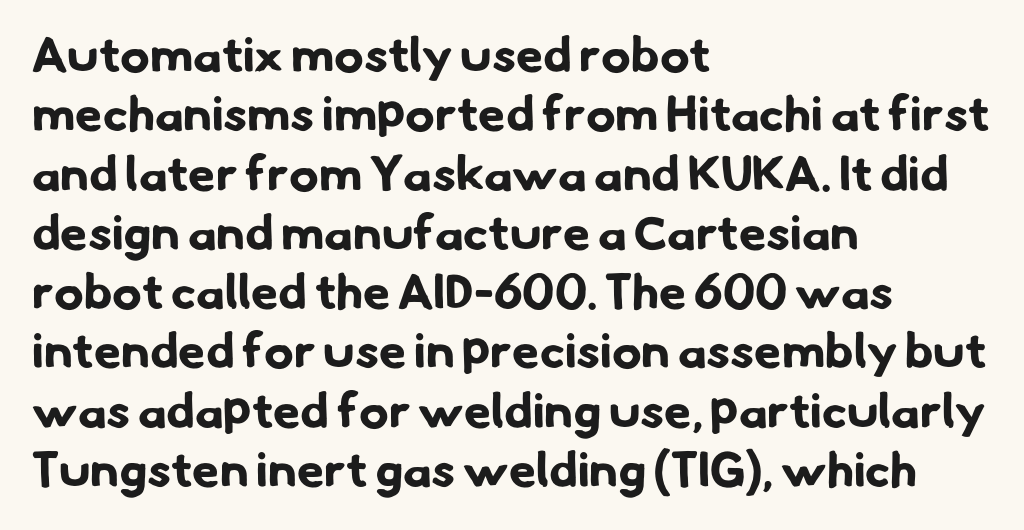
Q: Is the text bold? A: Yes.
Q: Is the typeface a serif or a sans-serif typeface? A: Sans-serif.
Q: Is the text underlined? A: No.
Q: How is the paragraph aligned? A: Left-aligned.
Q: Is the spacing between letters normal or unusually wide? A: Normal.
Q: Width (condensed, normal, or wide)? A: Normal.
Q: Stroke contrast? A: Low.
Q: x-height? A: Small.
Q: Monospaced? A: No.
